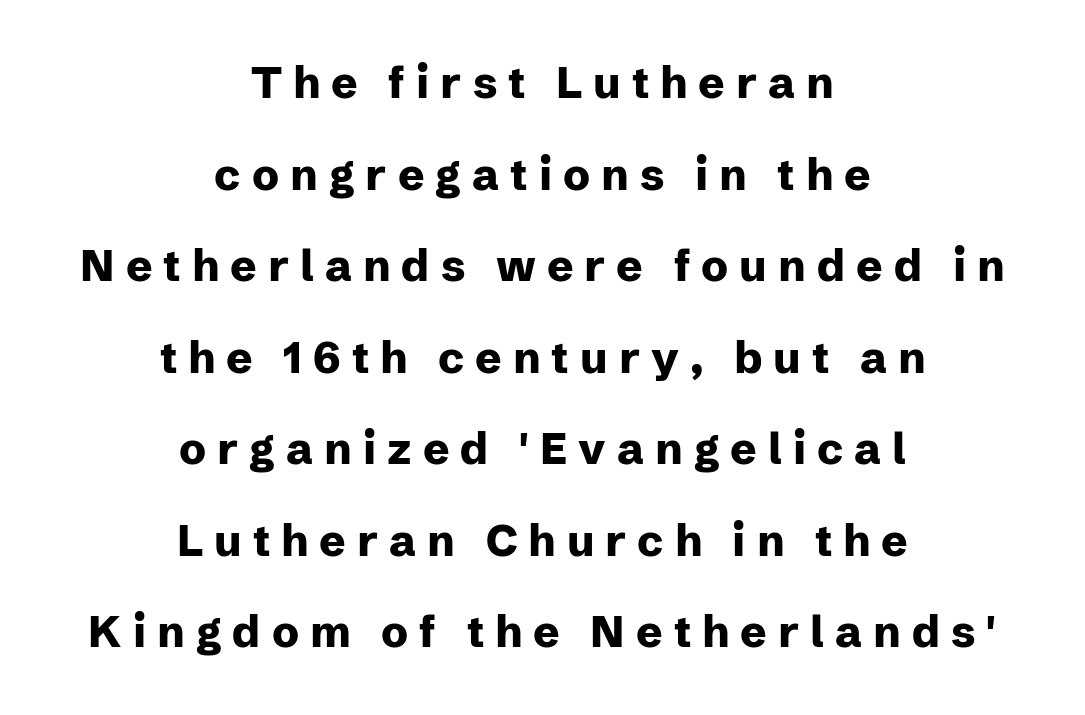
{"serif": "no", "italic": "no", "bold": "yes", "weight": "heavy", "width": "normal", "stroke_contrast": "low", "x_height": "medium", "monospaced": "no", "underline": "no", "align": "center", "line_spacing": "loose", "line_spacing_ratio": 2.08, "letter_spacing": "wide", "letter_spacing_em": 0.25, "glyph_px": 44}
